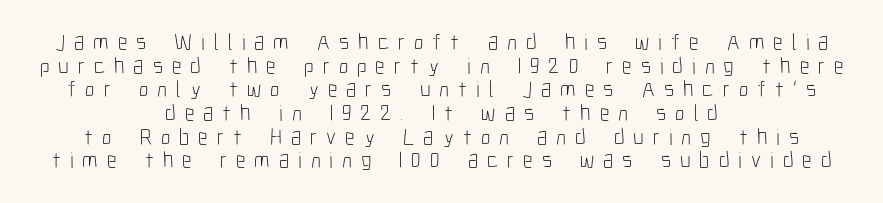
Q: Is the text bold? A: No.
Q: Is the text italic (slanted)? A: No, it is upright.
Q: Is the text underlined? A: No.
Q: How is the paragraph aligned? A: Centered.
Q: Is the spacing between letters normal or unusually wide? A: Unusually wide.
Q: Is the spacing between lines tight, normal or loose? A: Tight.
